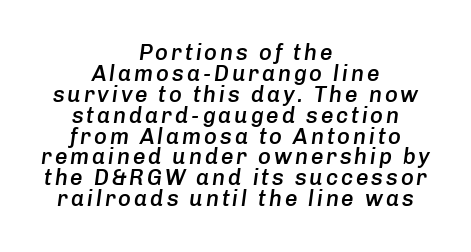
{"italic": "yes", "lean": "right", "slant_degrees": 8, "bold": "semi", "underline": "no", "align": "center", "line_spacing": "tight", "line_spacing_ratio": 0.95, "glyph_px": 22}
